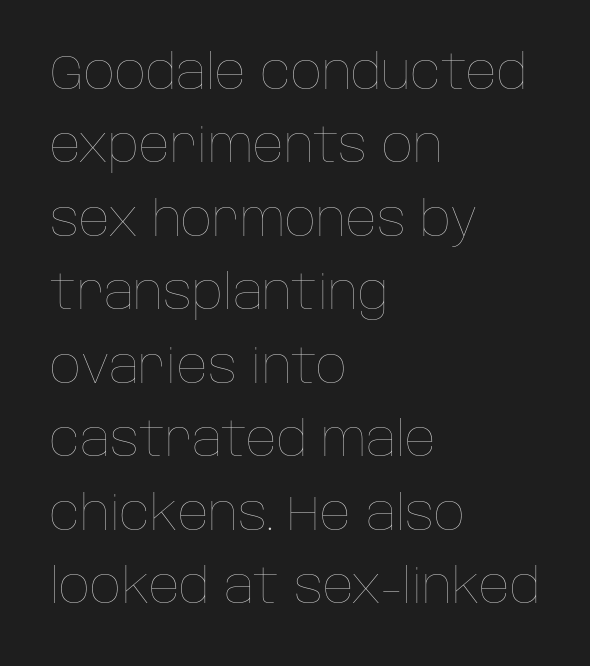
{"italic": "no", "bold": "no", "weight": "thin", "width": "normal", "stroke_contrast": "low", "x_height": "large", "monospaced": "no", "underline": "no", "align": "left", "line_spacing": "normal", "line_spacing_ratio": 1.53, "letter_spacing": "normal", "letter_spacing_em": 0.0, "glyph_px": 48}
